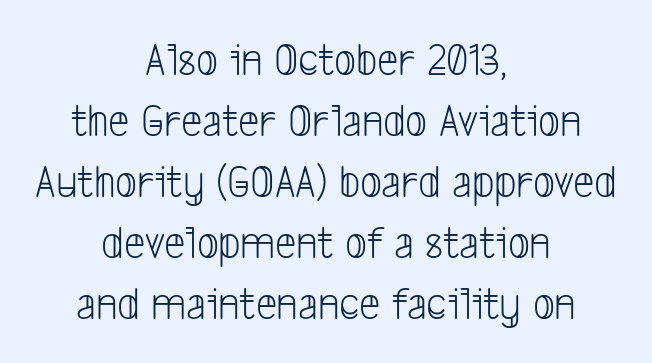
Words float on clear page, feet unadorned. The letters carry no serifs — their stems end cleanly without finishing strokes. Is there much room between lines? A standard amount, neither cramped nor airy. The paragraph shown floats in the horizontal middle.
